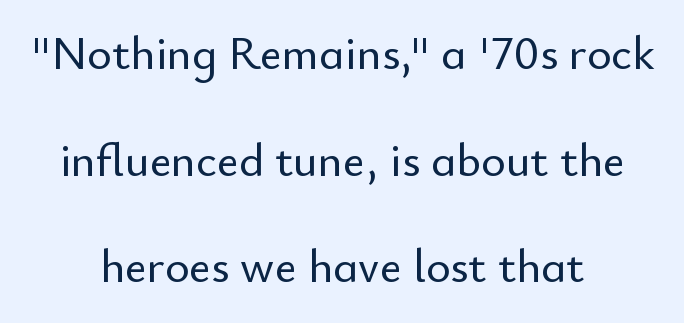
Think of a printed novel: that variable character pitch is what you see here. The compositor balanced each line on the midline. The font family rendered here belongs to the sans-serif group. The lettering stays uniformly vertical, giving the passage a roman look. Plain, unruled lines of type.
